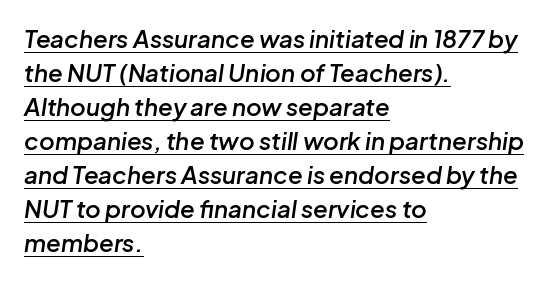
Q: Is the text bold? A: Semi-bold.
Q: Is the text italic (slanted)? A: Yes, it leans right by about 8 degrees.
Q: Is the text underlined? A: Yes.
Q: How is the paragraph aligned? A: Left-aligned.
Q: Is the spacing between letters normal or unusually wide? A: Normal.
Q: Is the spacing between lines tight, normal or loose? A: Normal.
